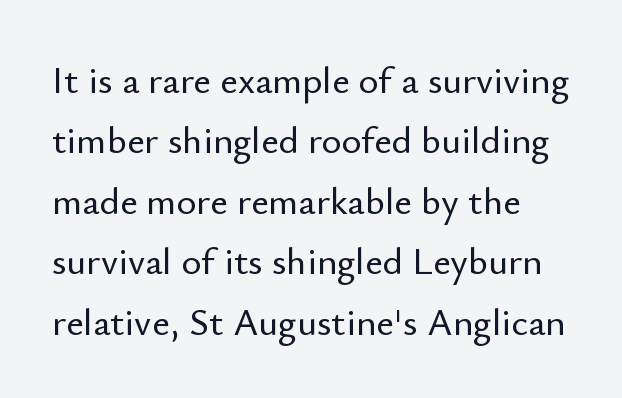
{"serif": "no", "italic": "no", "width": "normal", "stroke_contrast": "low", "x_height": "small", "monospaced": "no", "underline": "no", "line_spacing": "normal", "line_spacing_ratio": 1.59, "letter_spacing": "normal", "letter_spacing_em": 0.0, "glyph_px": 38}
